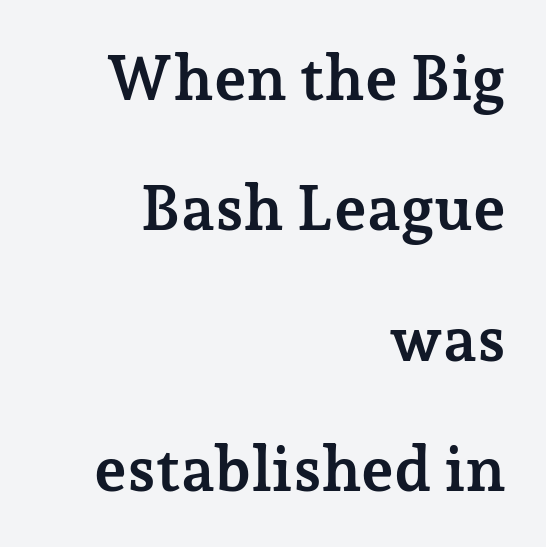
The glyphs in this specimen are seriffed. Looks like regular typesetting: each glyph gets only the width it needs. Honestly, there is no underline to notice here at all. Layout note: lines flush right. You can tell it's not italic because the verticals are truly vertical.
